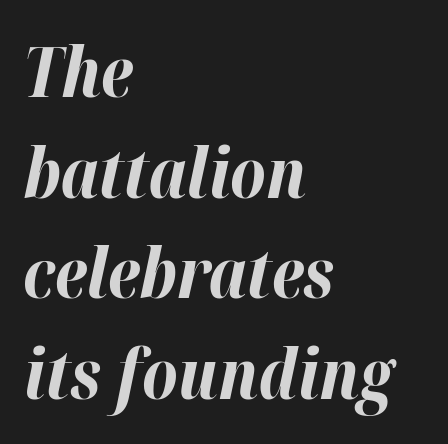
{"italic": "yes", "lean": "right", "slant_degrees": 12, "bold": "yes", "weight": "bold", "width": "normal", "stroke_contrast": "high", "x_height": "medium", "monospaced": "no", "underline": "no", "align": "left", "line_spacing": "normal", "line_spacing_ratio": 1.46, "letter_spacing": "normal", "letter_spacing_em": 0.0, "glyph_px": 69}
